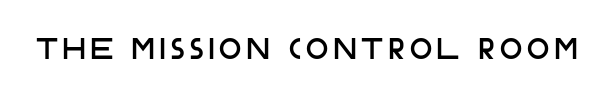
{"serif": "no", "italic": "no", "width": "normal", "stroke_contrast": "low", "x_height": "large", "monospaced": "no", "underline": "no", "glyph_px": 29}
